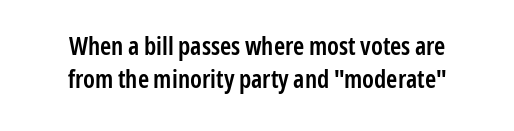
Q: Is the text bold? A: Semi-bold.
Q: Is the text italic (slanted)? A: No, it is upright.
Q: Is the text underlined? A: No.
Q: How is the paragraph aligned? A: Centered.
Q: Is the spacing between letters normal or unusually wide? A: Normal.
Q: Is the spacing between lines tight, normal or loose? A: Normal.
